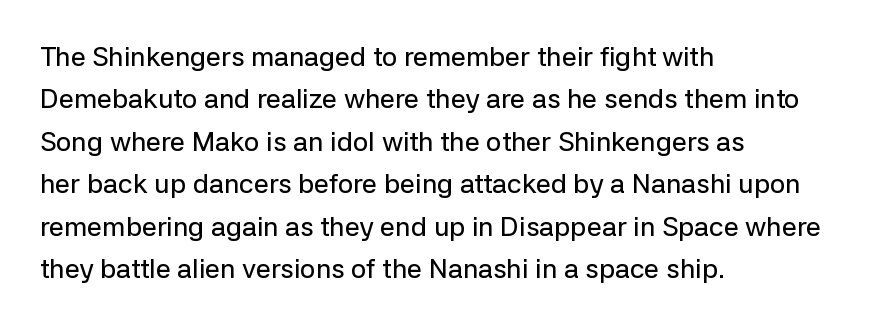
Q: Is the text italic (slanted)? A: No, it is upright.
Q: Is the text underlined? A: No.
Q: How is the paragraph aligned? A: Left-aligned.
Q: Is the spacing between letters normal or unusually wide? A: Normal.
Q: Is the spacing between lines tight, normal or loose? A: Normal.
